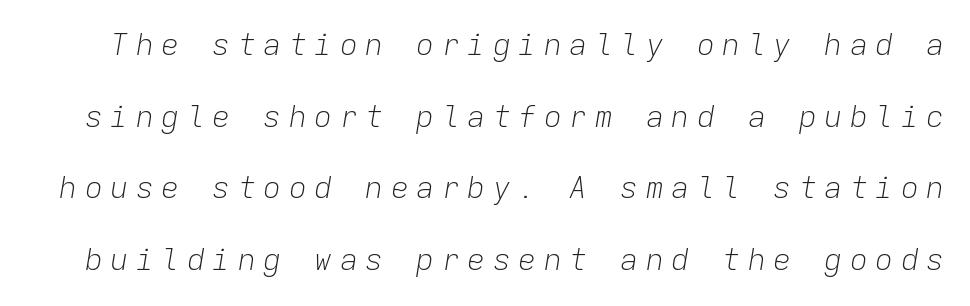
Q: Is the text bold? A: No.
Q: Is the text italic (slanted)? A: Yes, it leans right by about 9 degrees.
Q: Is the text underlined? A: No.
Q: Is the spacing between letters normal or unusually wide? A: Unusually wide.
Q: Is the spacing between lines tight, normal or loose? A: Loose.
Q: Width (condensed, normal, or wide)? A: Normal.
Q: Stroke contrast? A: Low.
Q: x-height? A: Medium.
Q: Monospaced? A: Yes.
